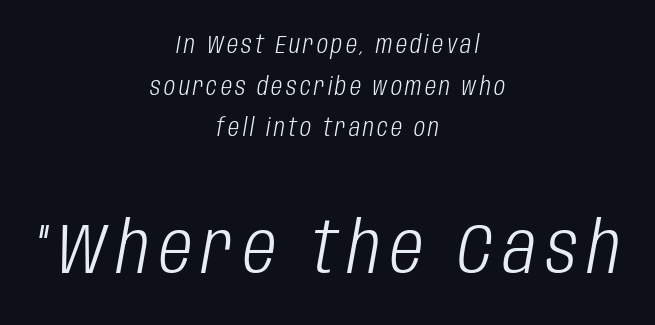
Q: Is the text bold? A: No.
Q: Is the text italic (slanted)? A: Yes, it leans right by about 10 degrees.
Q: Is the text underlined? A: No.
Q: How is the paragraph aligned? A: Centered.
Q: Which block of text is set in a larger size, the first (top) or the second (bottom)? A: The second (bottom) one.
Q: Width (condensed, normal, or wide)? A: Condensed.
Q: Stroke contrast? A: Low.
Q: x-height? A: Large.
Q: Monospaced? A: No.
